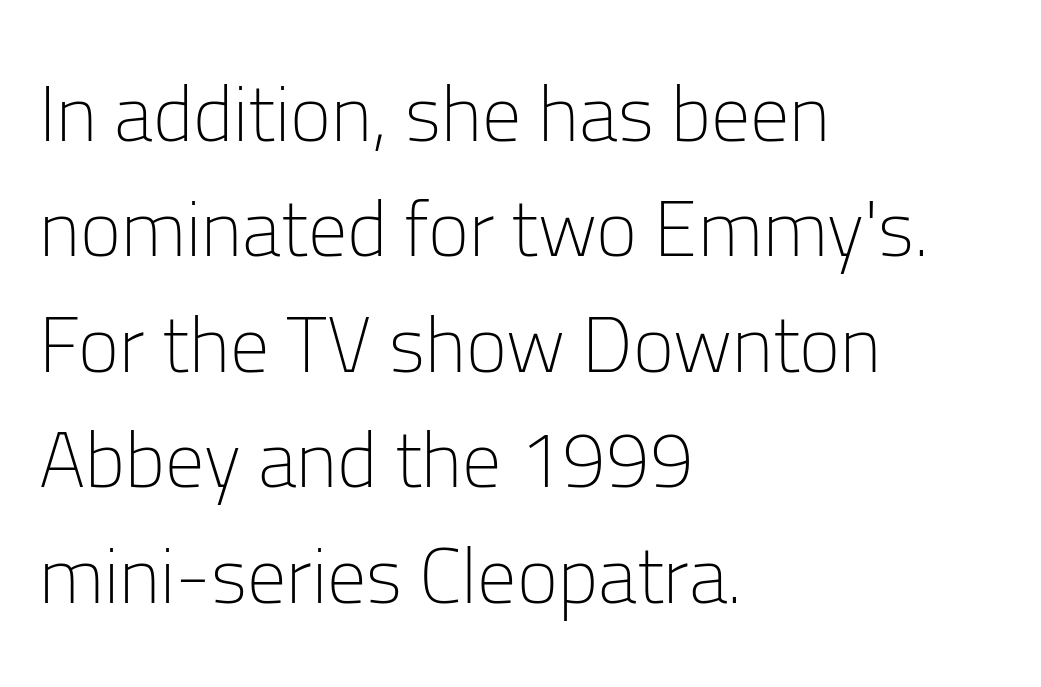
The image shows 78 px light sans-serif type, upright; set left-aligned, normal line spacing (1.48x), normal letter spacing, not underlined; low stroke contrast and a medium x-height.
